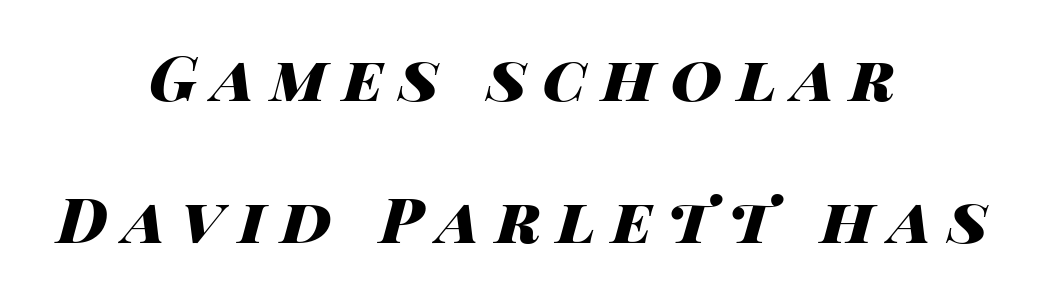
{"italic": "yes", "lean": "right", "slant_degrees": 14, "bold": "yes", "weight": "heavy", "width": "wide", "stroke_contrast": "high", "x_height": "large", "monospaced": "no", "underline": "no", "align": "center", "line_spacing": "loose", "line_spacing_ratio": 2.26, "letter_spacing": "wide", "letter_spacing_em": 0.25, "glyph_px": 63}
